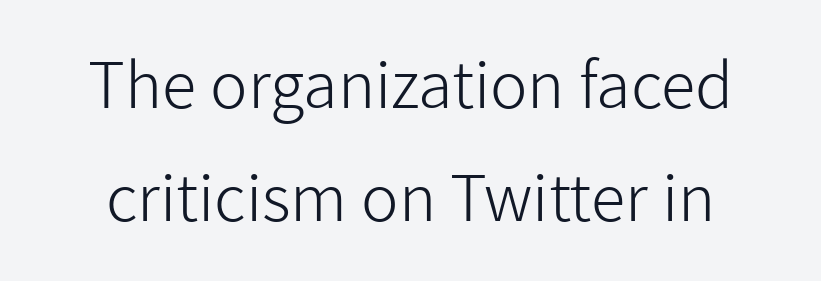
{"serif": "no", "italic": "no", "bold": "no", "weight": "light", "width": "normal", "stroke_contrast": "low", "x_height": "medium", "monospaced": "no", "underline": "no", "line_spacing_ratio": 1.79, "letter_spacing": "normal", "letter_spacing_em": 0.0, "glyph_px": 63}
